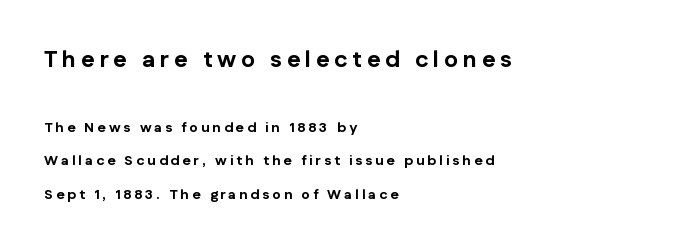
The image shows 23 px bold type, upright; set left-aligned, loose line spacing (2.4x), unusually wide letter spacing (+0.21 em), not underlined; the first (top) block is 1.64x larger.
